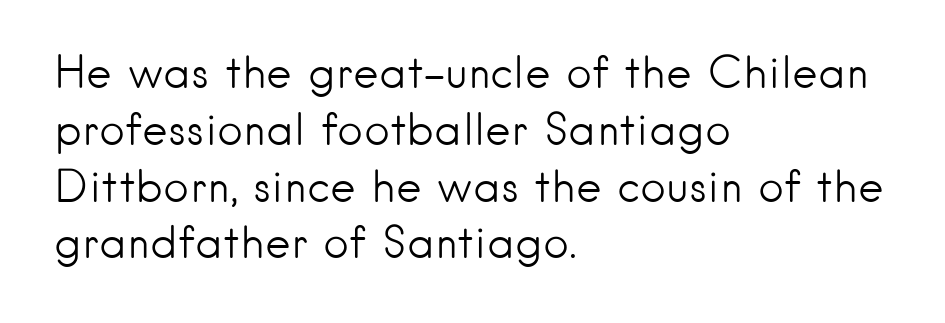
The image shows 44 px light sans-serif type, upright; set left-aligned, normal line spacing (1.29x), normal letter spacing, not underlined; low stroke contrast and a small x-height.
